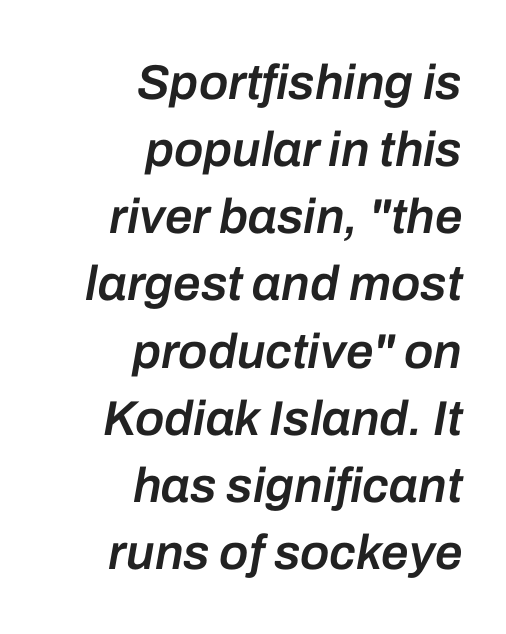
Q: Is the text bold? A: Semi-bold.
Q: Is the text italic (slanted)? A: Yes, it leans right by about 10 degrees.
Q: Is the text underlined? A: No.
Q: How is the paragraph aligned? A: Right-aligned.
Q: Is the spacing between letters normal or unusually wide? A: Normal.
Q: Is the spacing between lines tight, normal or loose? A: Normal.
Q: Width (condensed, normal, or wide)? A: Normal.
Q: Stroke contrast? A: Low.
Q: x-height? A: Medium.
Q: Monospaced? A: No.
